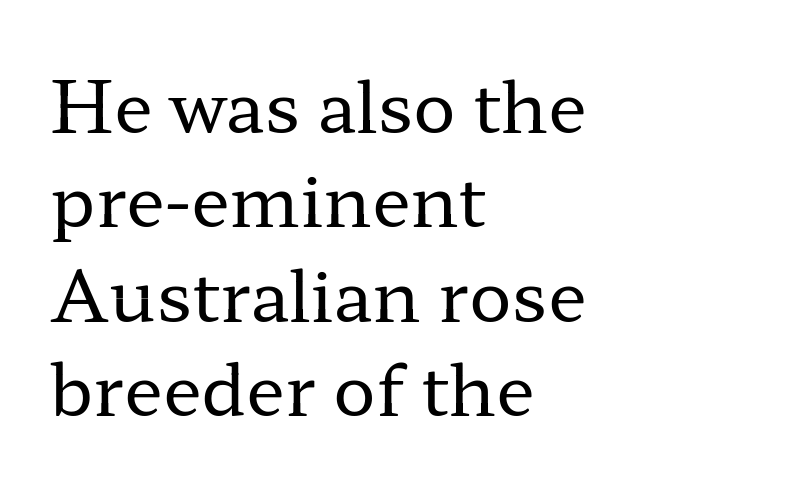
{"serif": "yes", "italic": "no", "bold": "no", "weight": "regular", "width": "wide", "stroke_contrast": "low", "x_height": "medium", "monospaced": "no", "underline": "no", "align": "left", "line_spacing": "normal", "line_spacing_ratio": 1.33, "letter_spacing": "normal", "letter_spacing_em": 0.0, "glyph_px": 71}
